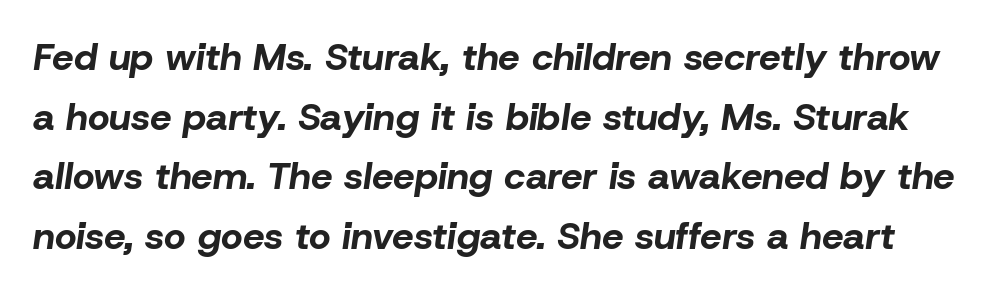
Does the leading feel generous? No, just average. Quick note: underline off. Observe the lean: these are italic letterforms. Glyph-to-glyph distance matches everyday printed text.
